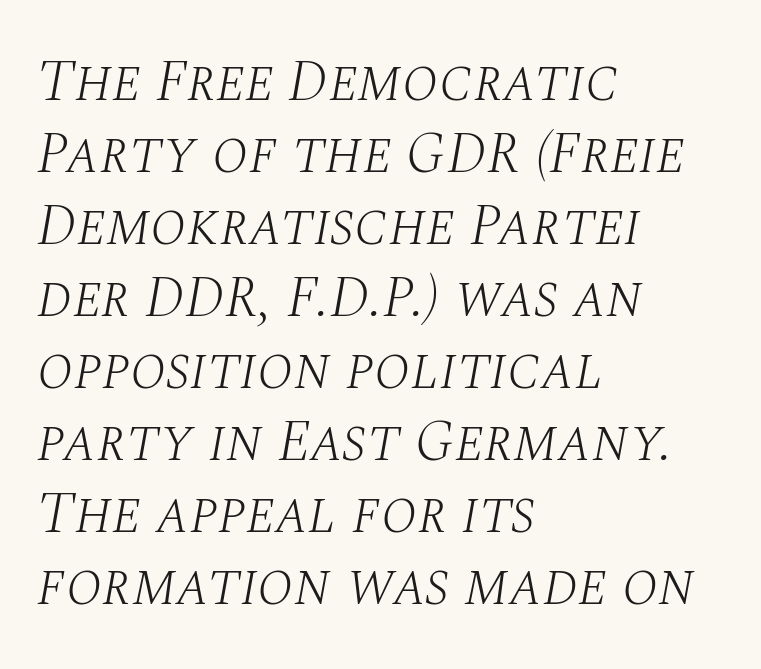
{"serif": "yes", "italic": "yes", "lean": "right", "slant_degrees": 10, "bold": "no", "weight": "light", "width": "normal", "stroke_contrast": "medium", "x_height": "large", "monospaced": "no", "underline": "no", "align": "left", "line_spacing_ratio": 1.22, "letter_spacing": "normal", "letter_spacing_em": 0.0, "glyph_px": 59}
